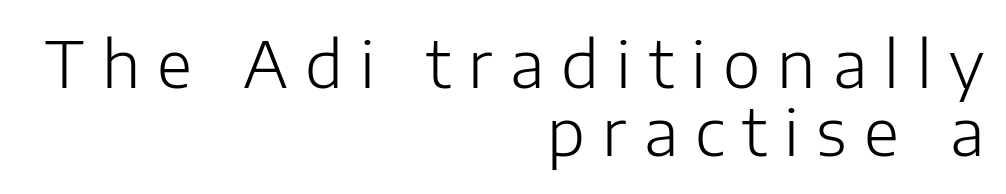
The image shows 64 px light sans-serif type, upright; set right-aligned, tight line spacing (1.07x), unusually wide letter spacing (+0.27 em), not underlined; low stroke contrast and a medium x-height.
